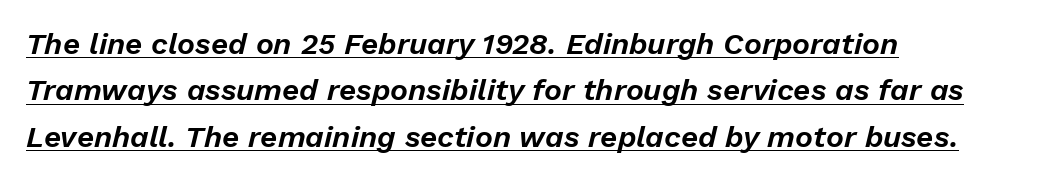
The image shows 30 px text type, italic (leaning right); set left-aligned, normal line spacing (1.55x), normal letter spacing, underlined; low stroke contrast and a medium x-height.
